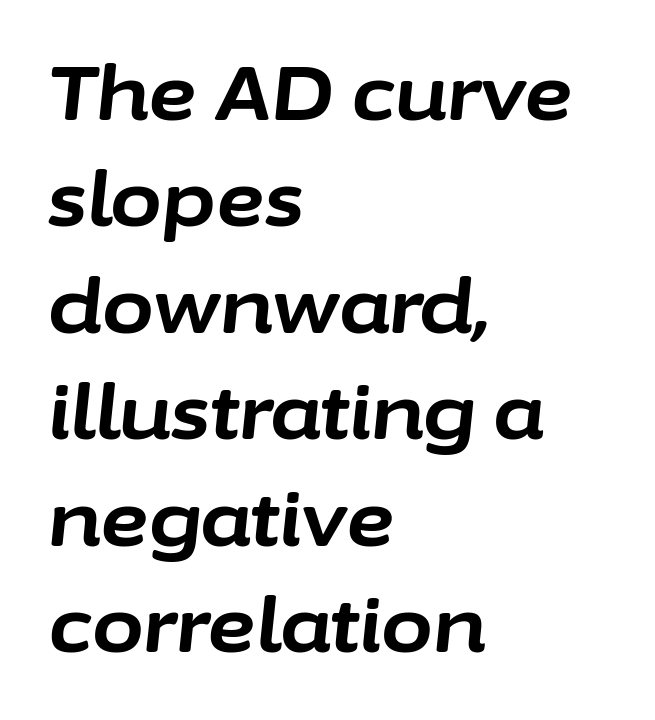
Q: Is the text bold? A: Yes.
Q: Is the text italic (slanted)? A: Yes, it leans right by about 6 degrees.
Q: Is the text underlined? A: No.
Q: How is the paragraph aligned? A: Left-aligned.
Q: Is the spacing between letters normal or unusually wide? A: Normal.
Q: Is the spacing between lines tight, normal or loose? A: Normal.
Q: Width (condensed, normal, or wide)? A: Normal.
Q: Stroke contrast? A: Low.
Q: x-height? A: Medium.
Q: Monospaced? A: No.
